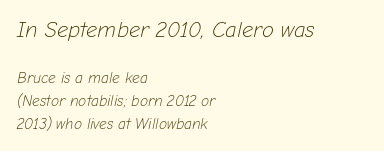
The typeface has the unassuming heft of standard copy or less. The text block is weighted toward the left margin, trailing off unevenly rightward. The letters are slanted; this is an italic face. Reading top to bottom, the characters get smaller at the block break.
